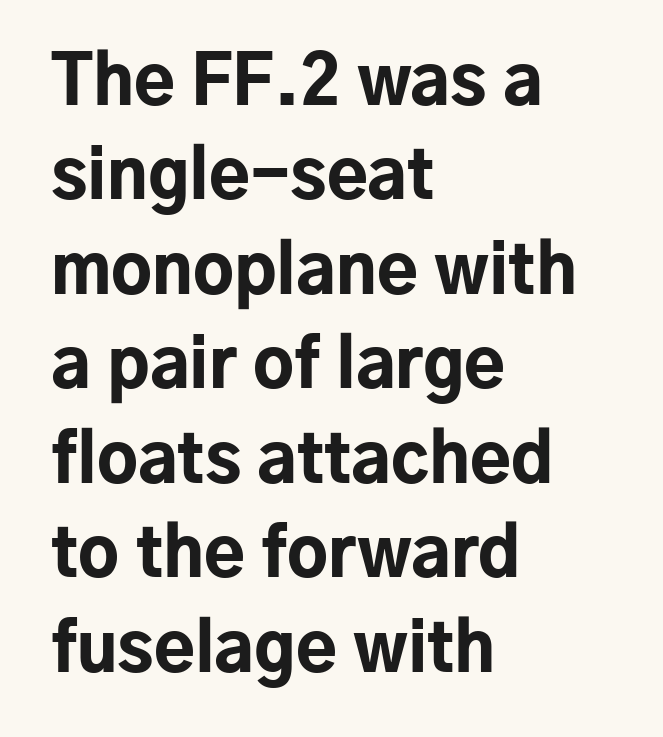
The image shows 67 px bold sans-serif type, upright; set left-aligned, normal line spacing (1.41x), normal letter spacing, not underlined; low stroke contrast and a medium x-height.
